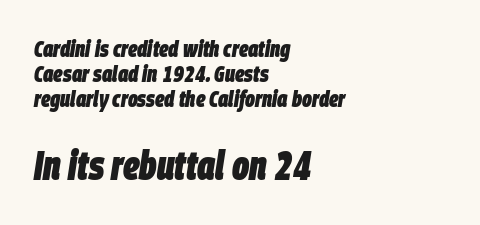
{"italic": "yes", "lean": "right", "slant_degrees": 9, "bold": "yes", "weight": "heavy", "width": "condensed", "stroke_contrast": "low", "x_height": "large", "monospaced": "no", "underline": "no", "align": "left", "line_spacing": "tight", "line_spacing_ratio": 1.09, "letter_spacing": "normal", "letter_spacing_em": 0.0, "larger_block": "second", "size_ratio": 1.74, "glyph_px": 40}
